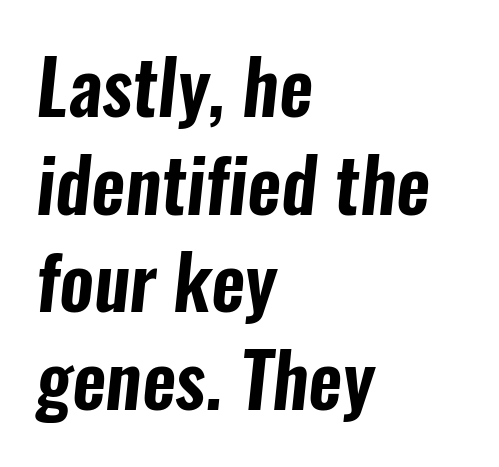
{"serif": "no", "width": "condensed", "stroke_contrast": "low", "x_height": "medium", "monospaced": "no", "underline": "no", "align": "left", "line_spacing": "normal", "line_spacing_ratio": 1.32, "letter_spacing": "normal", "letter_spacing_em": 0.0, "glyph_px": 74}
